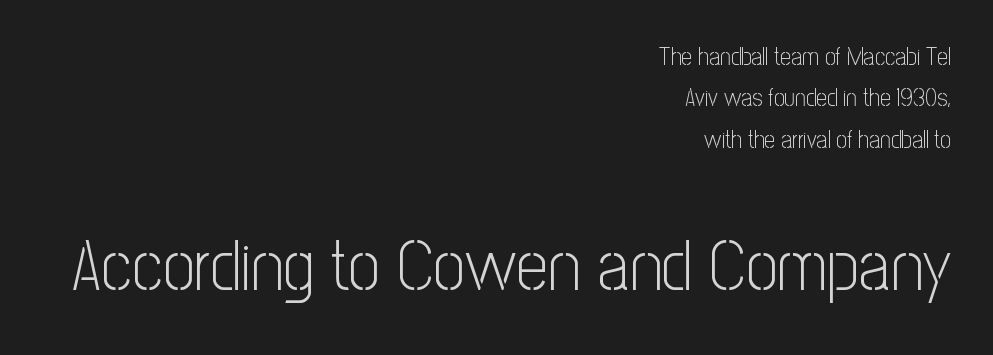
The image shows 71 px light, condensed sans-serif type, upright; set right-aligned, line spacing 1.72x, normal letter spacing, not underlined; the second (bottom) block is 2.96x larger; low stroke contrast and a medium x-height.
